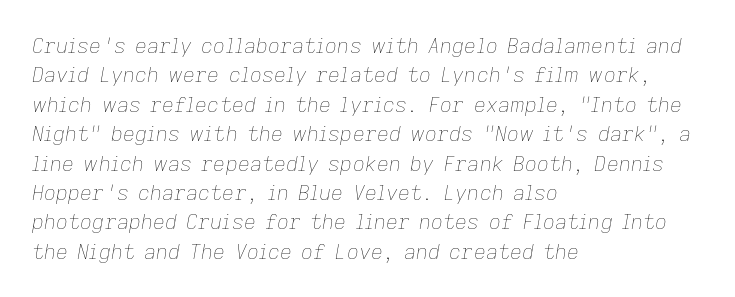
{"italic": "yes", "lean": "right", "slant_degrees": 9, "bold": "no", "underline": "no", "align": "left", "line_spacing": "normal", "line_spacing_ratio": 1.4, "letter_spacing": "normal", "letter_spacing_em": 0.0, "glyph_px": 21}
